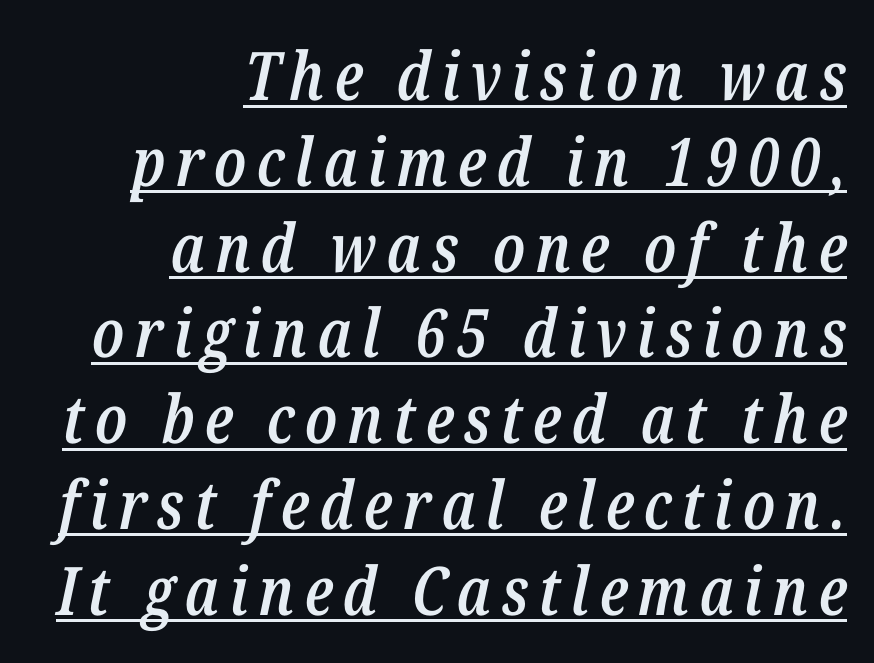
{"italic": "yes", "lean": "right", "slant_degrees": 12, "bold": "semi", "weight": "semibold", "width": "condensed", "stroke_contrast": "low", "x_height": "medium", "monospaced": "no", "underline": "yes", "align": "right", "line_spacing": "normal", "line_spacing_ratio": 1.28, "glyph_px": 67}
